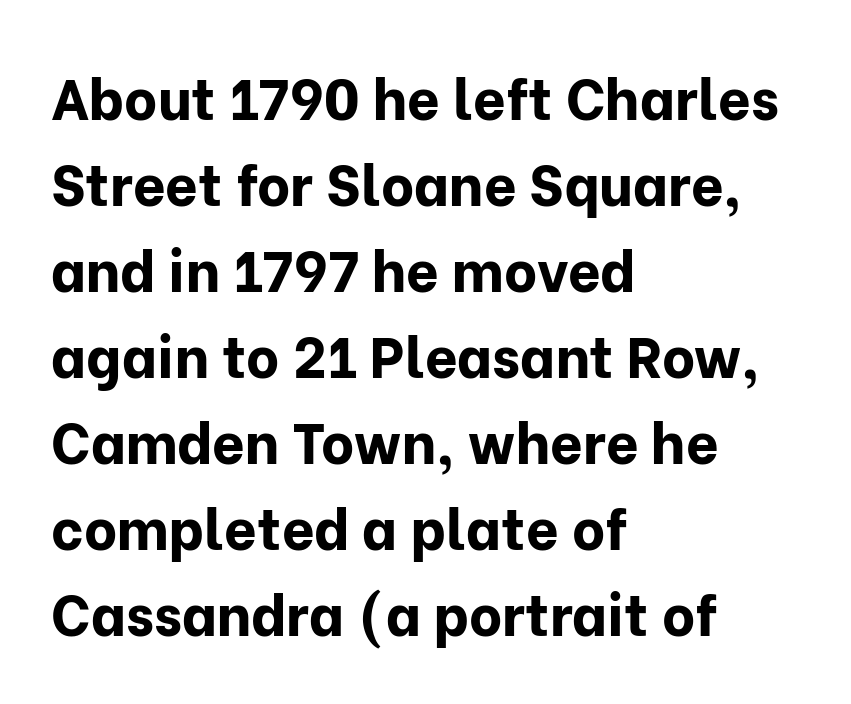
Q: Is the text bold? A: Yes.
Q: Is the text italic (slanted)? A: No, it is upright.
Q: Is the typeface a serif or a sans-serif typeface? A: Sans-serif.
Q: Is the text underlined? A: No.
Q: How is the paragraph aligned? A: Left-aligned.
Q: Is the spacing between letters normal or unusually wide? A: Normal.
Q: Is the spacing between lines tight, normal or loose? A: Normal.
Q: Width (condensed, normal, or wide)? A: Normal.
Q: Stroke contrast? A: Low.
Q: x-height? A: Medium.
Q: Monospaced? A: No.
